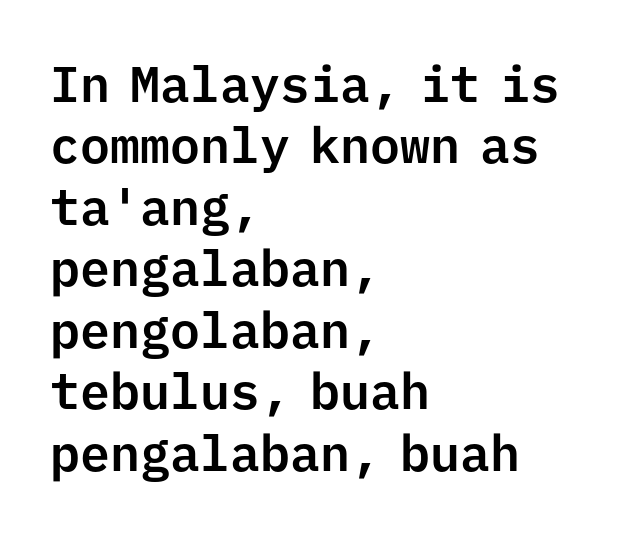
The image shows 50 px sans-serif type, upright, monospaced; set left-aligned, line spacing 1.23x, normal letter spacing, not underlined; low stroke contrast and a medium x-height.
